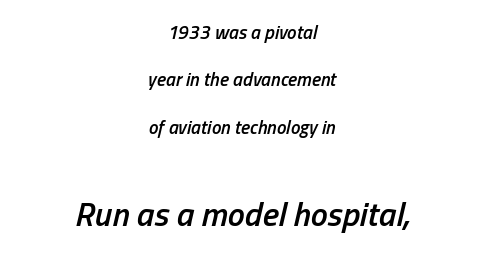
Q: Is the text bold? A: Semi-bold.
Q: Is the text italic (slanted)? A: Yes, it leans right by about 13 degrees.
Q: Is the text underlined? A: No.
Q: How is the paragraph aligned? A: Centered.
Q: Is the spacing between letters normal or unusually wide? A: Normal.
Q: Is the spacing between lines tight, normal or loose? A: Loose.
Q: Which block of text is set in a larger size, the first (top) or the second (bottom)? A: The second (bottom) one.
Q: Width (condensed, normal, or wide)? A: Condensed.
Q: Stroke contrast? A: Low.
Q: x-height? A: Medium.
Q: Monospaced? A: No.
